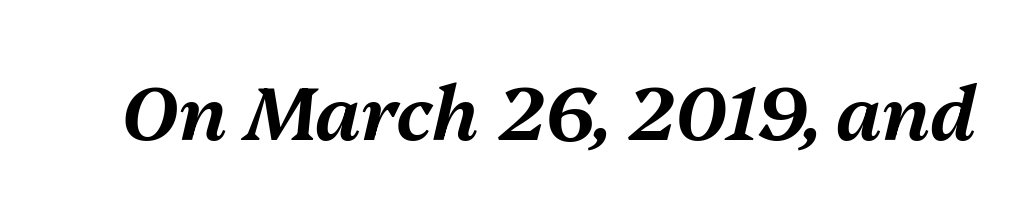
{"italic": "yes", "lean": "right", "slant_degrees": 13, "width": "normal", "stroke_contrast": "medium", "x_height": "medium", "monospaced": "no", "underline": "no", "letter_spacing": "normal", "letter_spacing_em": 0.0, "glyph_px": 75}
